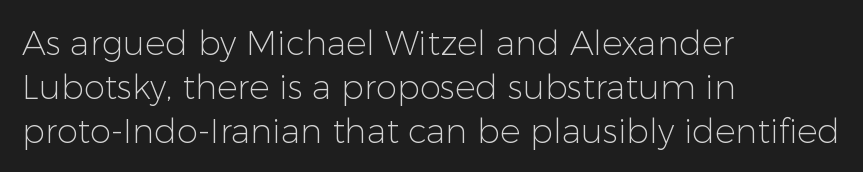
Q: Is the text bold? A: No.
Q: Is the text italic (slanted)? A: No, it is upright.
Q: Is the typeface a serif or a sans-serif typeface? A: Sans-serif.
Q: Is the text underlined? A: No.
Q: How is the paragraph aligned? A: Left-aligned.
Q: Is the spacing between letters normal or unusually wide? A: Normal.
Q: Is the spacing between lines tight, normal or loose? A: Normal.
Q: Width (condensed, normal, or wide)? A: Normal.
Q: Stroke contrast? A: Low.
Q: x-height? A: Medium.
Q: Monospaced? A: No.
